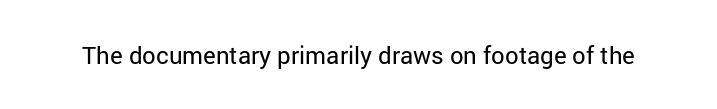
Q: Is the text bold? A: No.
Q: Is the text italic (slanted)? A: No, it is upright.
Q: Is the text underlined? A: No.
Q: Is the spacing between letters normal or unusually wide? A: Normal.
